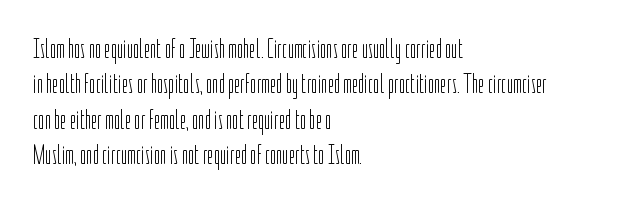
The image shows 27 px text type, upright; set left-aligned, normal line spacing (1.31x), normal letter spacing, not underlined.
